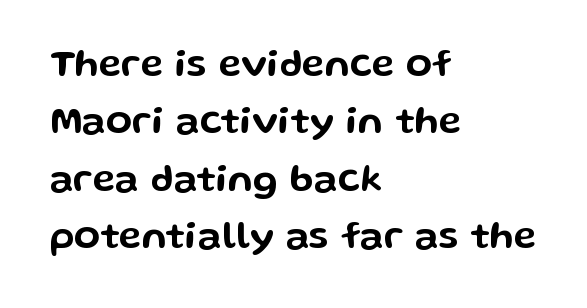
{"serif": "no", "italic": "no", "width": "wide", "stroke_contrast": "low", "x_height": "medium", "monospaced": "no", "underline": "no", "align": "left", "line_spacing": "normal", "line_spacing_ratio": 1.51, "letter_spacing": "normal", "letter_spacing_em": 0.0, "glyph_px": 38}
